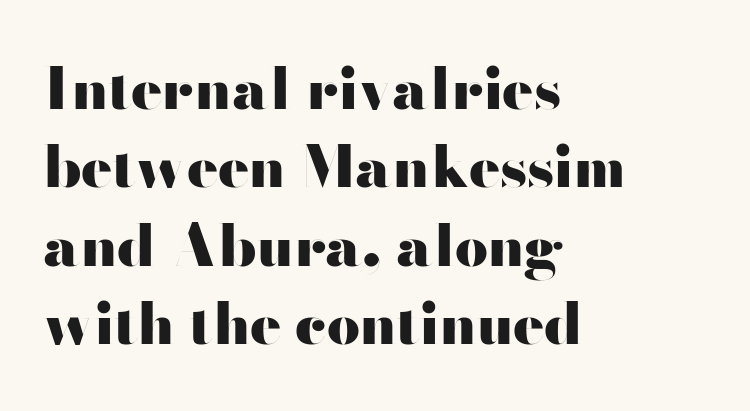
Heavy, bold letterforms. Clear beneath every line of the passage. Horizontal bands of white between lines are of average thickness. Honestly, the letter spacing is just normal — you wouldn't notice it.
